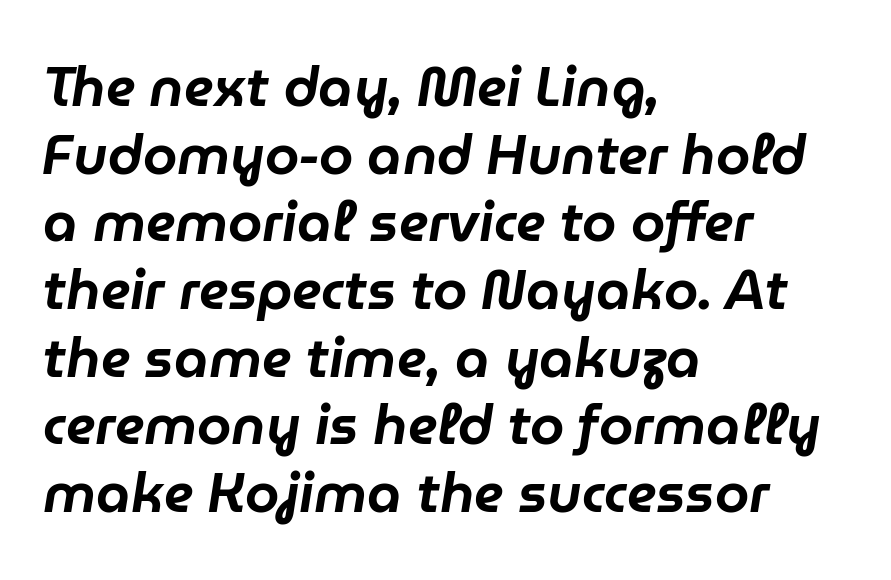
The image shows 55 px text type, italic (leaning right); set left-aligned, line spacing 1.23x, normal letter spacing, not underlined; low stroke contrast and a medium x-height.
